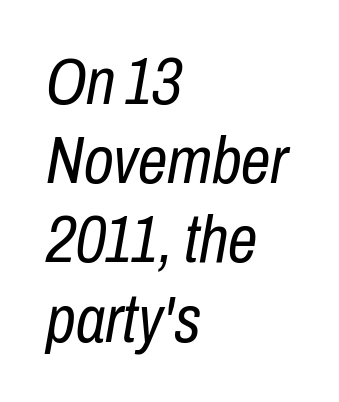
The typesetting does not lean heavy: it is not bold. There is no visible air inserted between adjacent glyphs. Proportional: the letters do not fall into vertical columns. The glyphs are unaccompanied by any horizontal stroke below them.
